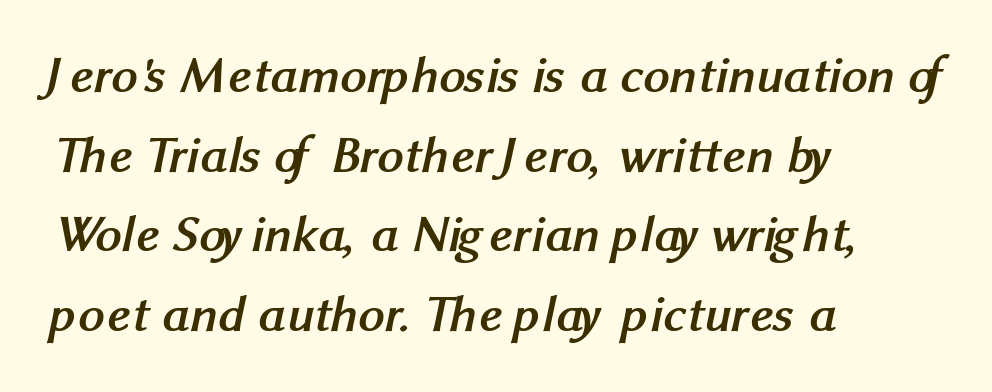
Q: Is the text bold? A: Yes.
Q: Is the typeface a serif or a sans-serif typeface? A: Sans-serif.
Q: Is the text underlined? A: No.
Q: How is the paragraph aligned? A: Left-aligned.
Q: Is the spacing between letters normal or unusually wide? A: Normal.
Q: Is the spacing between lines tight, normal or loose? A: Normal.
Q: Width (condensed, normal, or wide)? A: Normal.
Q: Stroke contrast? A: Medium.
Q: x-height? A: Medium.
Q: Monospaced? A: No.
